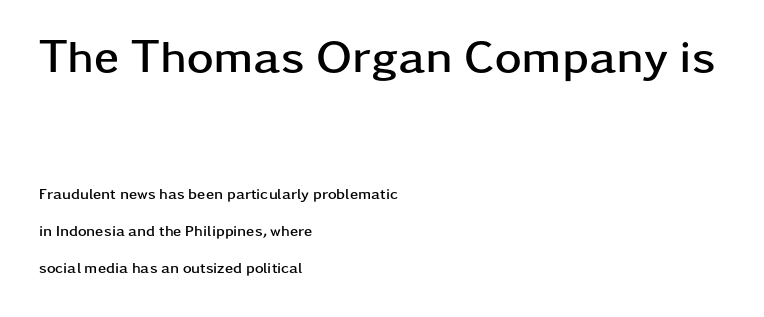
Q: Is the text bold? A: Yes.
Q: Is the text italic (slanted)? A: No, it is upright.
Q: Is the typeface a serif or a sans-serif typeface? A: Sans-serif.
Q: Is the text underlined? A: No.
Q: How is the paragraph aligned? A: Left-aligned.
Q: Is the spacing between letters normal or unusually wide? A: Normal.
Q: Is the spacing between lines tight, normal or loose? A: Loose.
Q: Which block of text is set in a larger size, the first (top) or the second (bottom)? A: The first (top) one.
Q: Width (condensed, normal, or wide)? A: Wide.
Q: Stroke contrast? A: Low.
Q: x-height? A: Medium.
Q: Monospaced? A: No.
